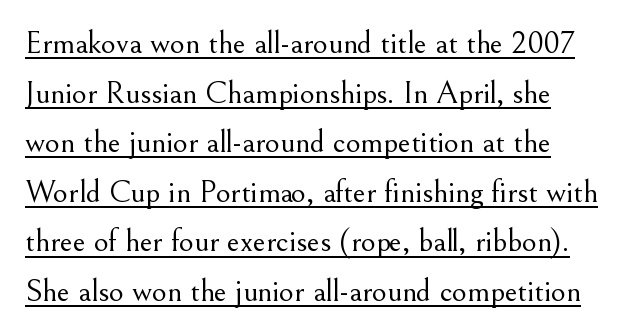
The image shows 32 px light serif type, upright; set normal line spacing (1.55x), normal letter spacing, underlined; medium stroke contrast and a small x-height.
